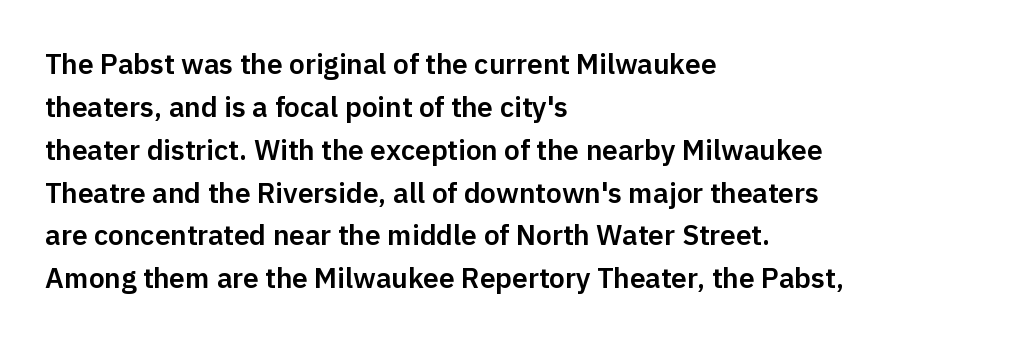
Q: Is the text italic (slanted)? A: No, it is upright.
Q: Is the typeface a serif or a sans-serif typeface? A: Sans-serif.
Q: Is the text underlined? A: No.
Q: How is the paragraph aligned? A: Left-aligned.
Q: Is the spacing between letters normal or unusually wide? A: Normal.
Q: Is the spacing between lines tight, normal or loose? A: Normal.
Q: Width (condensed, normal, or wide)? A: Normal.
Q: Stroke contrast? A: Low.
Q: x-height? A: Medium.
Q: Monospaced? A: No.
